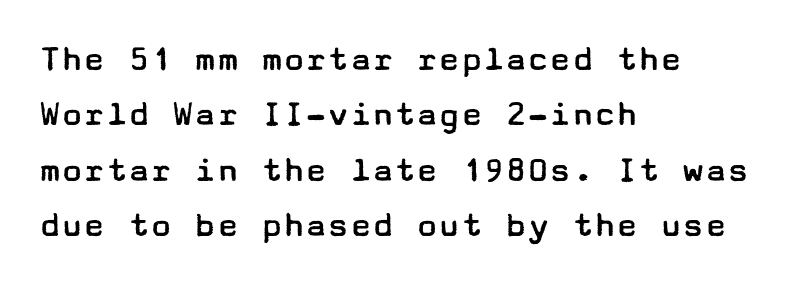
Q: Is the text bold? A: No.
Q: Is the text italic (slanted)? A: No, it is upright.
Q: Is the typeface a serif or a sans-serif typeface? A: Sans-serif.
Q: Is the text underlined? A: No.
Q: How is the paragraph aligned? A: Left-aligned.
Q: Is the spacing between letters normal or unusually wide? A: Normal.
Q: Is the spacing between lines tight, normal or loose? A: Normal.
Q: Width (condensed, normal, or wide)? A: Wide.
Q: Stroke contrast? A: Low.
Q: x-height? A: Medium.
